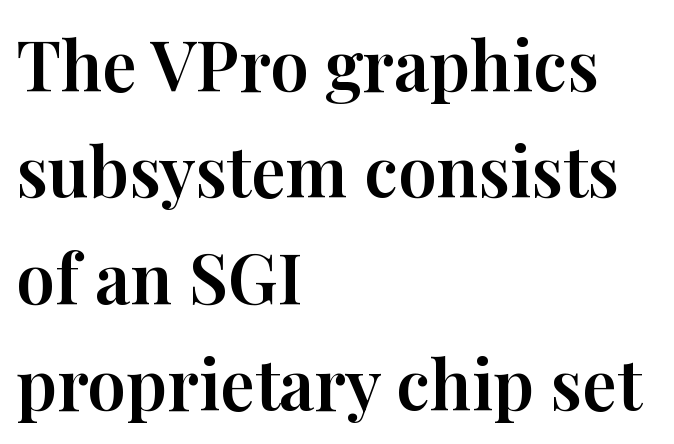
The image shows 69 px serif type, upright; set left-aligned, normal line spacing (1.54x), normal letter spacing, not underlined; high stroke contrast and a medium x-height.
